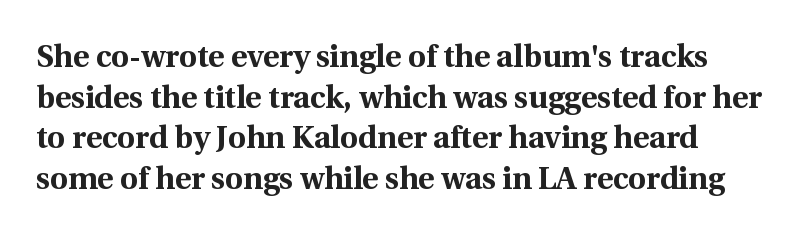
What stands out about the letter spacing? Nothing — it is the standard amount. Is this a fixed-width face? No — the glyphs have proportional, varying widths. I'd call this a serif setting — the letters wear small feet. Posture: upright roman.
